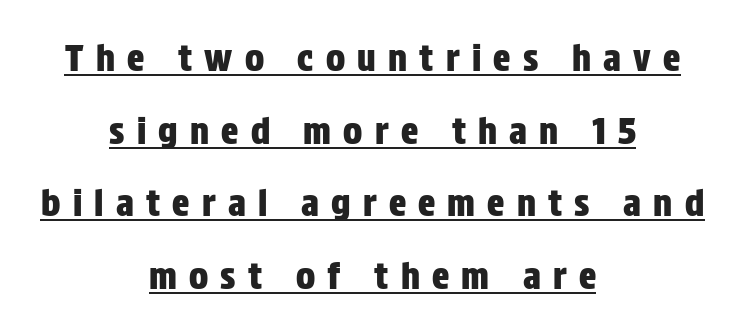
The rendering uses natural spacing where letterforms have individual widths. Note: no serifs on the glyphs. The rag falls on both sides of this text block equally. The rendered words wear a rule along their underside. The passage shown stacks its lines with a broad gap. Style check: upright.
